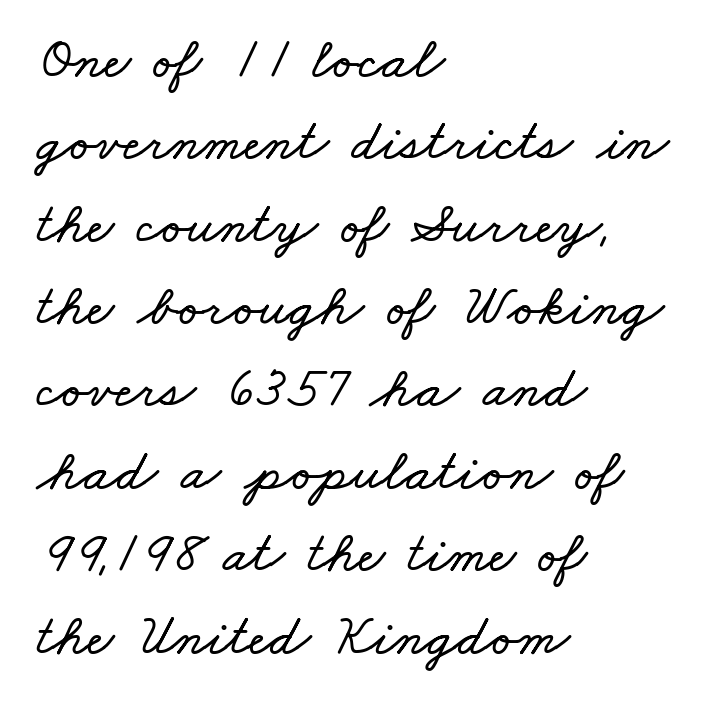
Q: Is the text underlined? A: No.
Q: How is the paragraph aligned? A: Left-aligned.
Q: Is the spacing between letters normal or unusually wide? A: Normal.
Q: Is the spacing between lines tight, normal or loose? A: Normal.
Q: Width (condensed, normal, or wide)? A: Wide.
Q: Stroke contrast? A: Low.
Q: x-height? A: Small.
Q: Monospaced? A: No.
